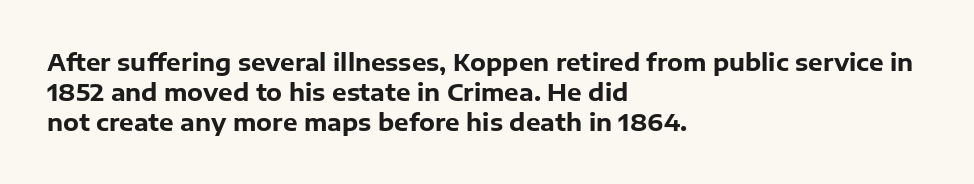
Q: Is the text bold? A: Yes.
Q: Is the text italic (slanted)? A: No, it is upright.
Q: Is the text underlined? A: No.
Q: How is the paragraph aligned? A: Left-aligned.
Q: Is the spacing between letters normal or unusually wide? A: Normal.
Q: Is the spacing between lines tight, normal or loose? A: Normal.
